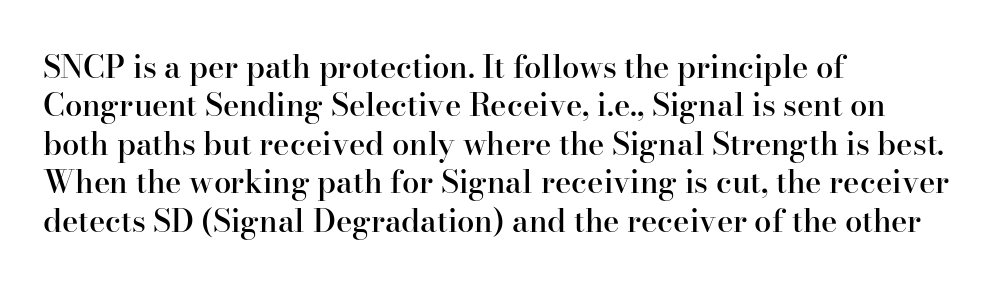
{"serif": "yes", "italic": "no", "bold": "semi", "weight": "semibold", "width": "normal", "stroke_contrast": "high", "x_height": "small", "monospaced": "no", "underline": "no", "align": "left", "line_spacing_ratio": 1.24, "letter_spacing": "normal", "letter_spacing_em": 0.0, "glyph_px": 31}
